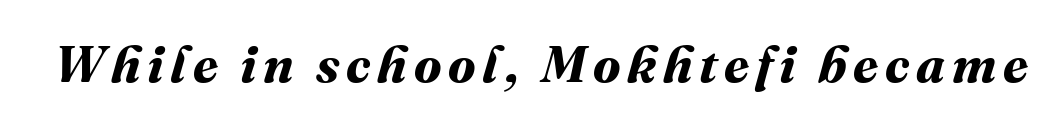
Q: Is the text bold? A: Yes.
Q: Is the text underlined? A: No.
Q: Width (condensed, normal, or wide)? A: Normal.
Q: Stroke contrast? A: Medium.
Q: x-height? A: Medium.
Q: Monospaced? A: No.
